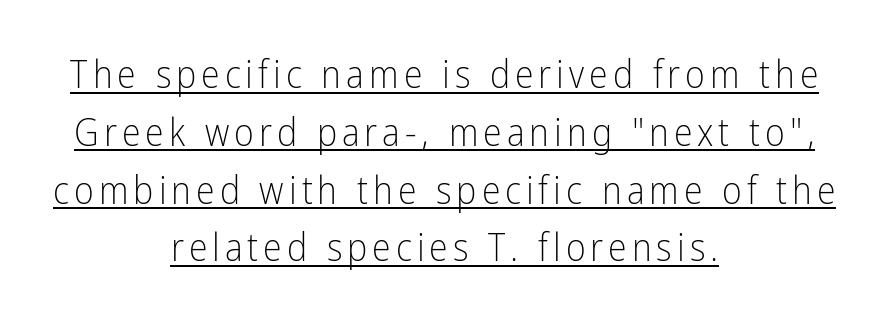
Upright lettering throughout. What's the leading like? Ordinary, nothing unusual. Underline: present. Think of a printed novel: that variable character pitch is what you see here. Typeset on center — no edge is straight.
